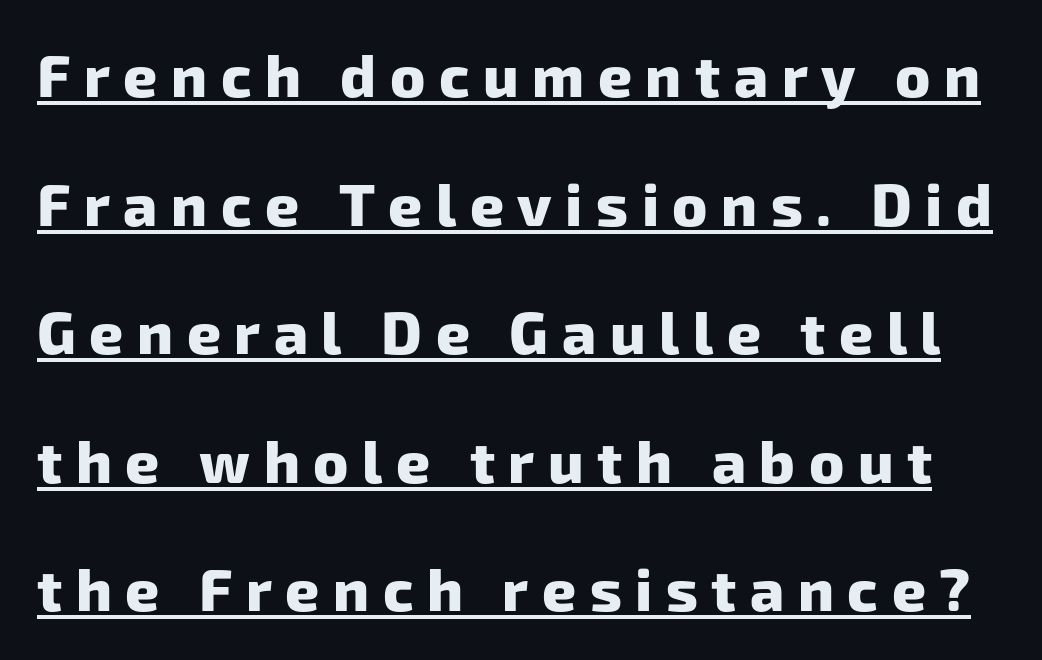
The image shows 59 px heavy sans-serif type; set loose line spacing (2.18x), unusually wide letter spacing (+0.23 em), underlined; low stroke contrast and a medium x-height.
